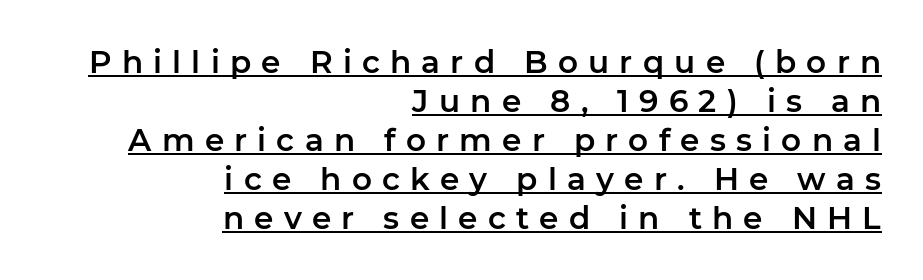
{"serif": "no", "italic": "no", "width": "normal", "stroke_contrast": "low", "x_height": "medium", "monospaced": "no", "underline": "yes", "align": "right", "line_spacing": "normal", "line_spacing_ratio": 1.26, "letter_spacing": "wide", "letter_spacing_em": 0.33, "glyph_px": 31}
